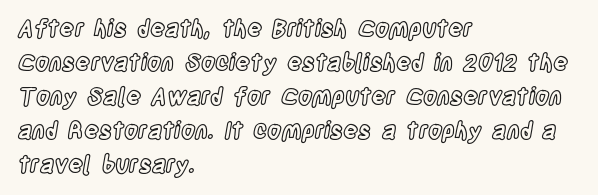
Clear beneath every line of the passage. Notice how descenders clear the ascenders below comfortably — that's standard leading. In terms of letterspacing, this is plain default setting. The lines in this sample share a left origin and differ only in where they stop.
